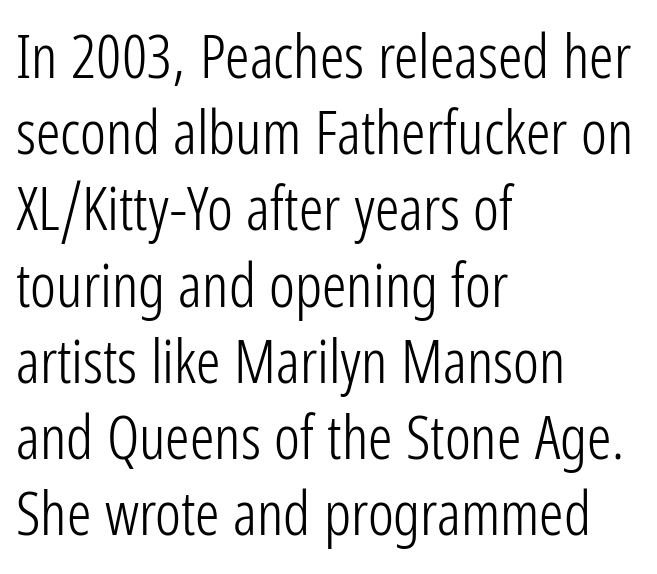
Q: Is the text bold? A: No.
Q: Is the text italic (slanted)? A: No, it is upright.
Q: Is the typeface a serif or a sans-serif typeface? A: Sans-serif.
Q: Is the text underlined? A: No.
Q: How is the paragraph aligned? A: Left-aligned.
Q: Is the spacing between letters normal or unusually wide? A: Normal.
Q: Is the spacing between lines tight, normal or loose? A: Normal.
Q: Width (condensed, normal, or wide)? A: Condensed.
Q: Stroke contrast? A: Low.
Q: x-height? A: Medium.
Q: Monospaced? A: No.
